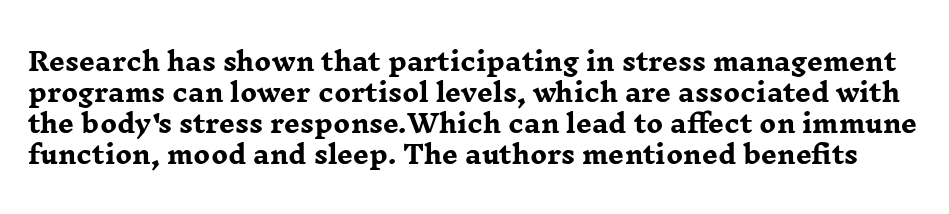
Q: Is the text bold? A: Yes.
Q: Is the text italic (slanted)? A: No, it is upright.
Q: Is the text underlined? A: No.
Q: Is the spacing between letters normal or unusually wide? A: Normal.
